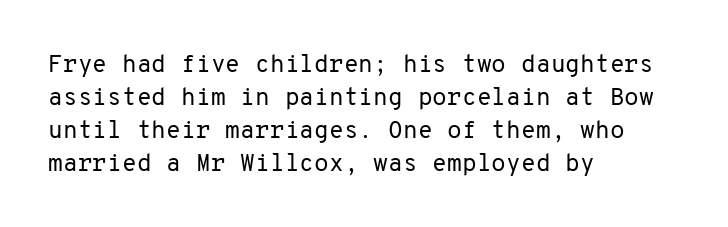
Q: Is the text bold? A: No.
Q: Is the text italic (slanted)? A: No, it is upright.
Q: Is the text underlined? A: No.
Q: How is the paragraph aligned? A: Left-aligned.
Q: Is the spacing between letters normal or unusually wide? A: Normal.
Q: Is the spacing between lines tight, normal or loose? A: Normal.
